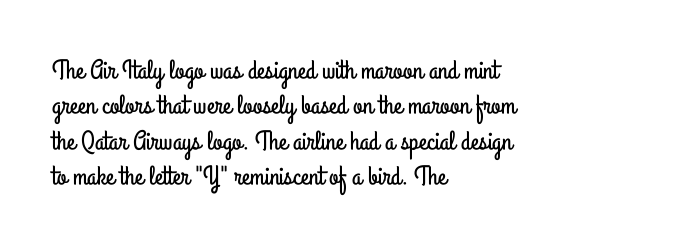
{"italic": "no", "underline": "no", "align": "left", "line_spacing": "normal", "line_spacing_ratio": 1.31, "letter_spacing": "normal", "letter_spacing_em": 0.0, "glyph_px": 27}
